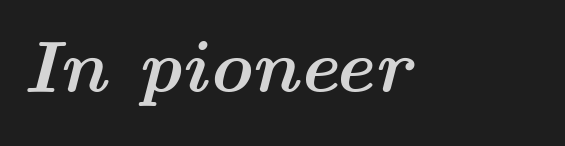
An italicized treatment has been applied to the whole sample. Clear beneath every line of the passage. The letters sit at their default tracking, neither squeezed nor spread. Here the designer chose a conventional face with non-uniform glyph widths.
